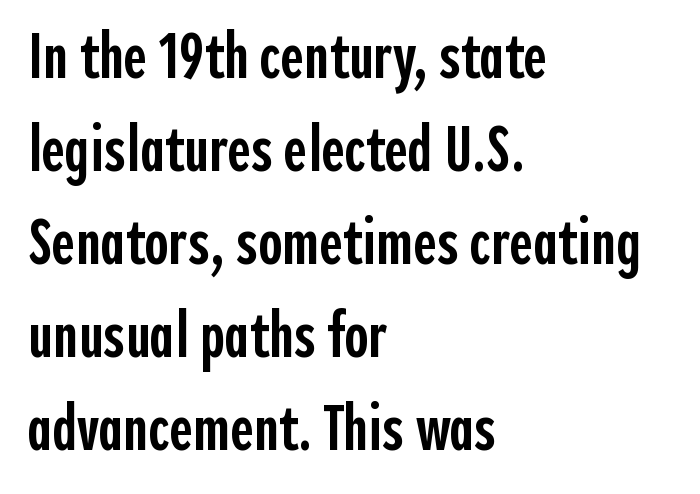
The image shows 65 px semibold, condensed sans-serif type, upright; set left-aligned, normal line spacing (1.43x), normal letter spacing, not underlined; a medium x-height.
